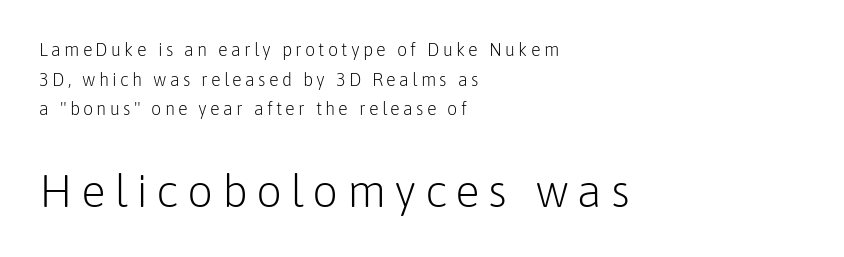
The image shows 46 px light sans-serif type, upright; set left-aligned, normal line spacing (1.64x), not underlined; the second (bottom) block is 2.56x larger; low stroke contrast and a medium x-height.
